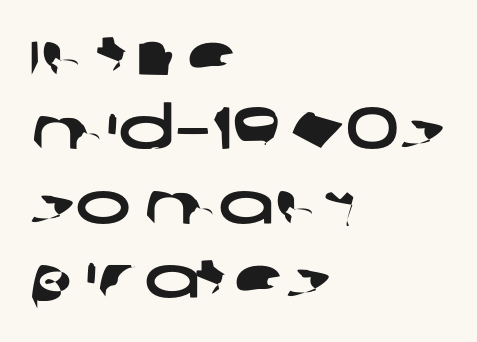
{"serif": "no", "width": "wide", "stroke_contrast": "low", "x_height": "large", "monospaced": "no", "underline": "no", "align": "left", "line_spacing": "normal", "line_spacing_ratio": 1.26, "letter_spacing": "normal", "letter_spacing_em": 0.0, "glyph_px": 59}
